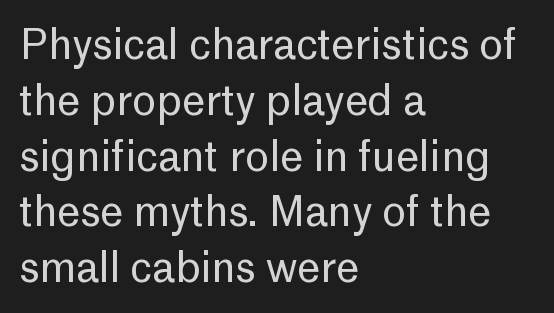
Q: Is the text bold? A: No.
Q: Is the text italic (slanted)? A: No, it is upright.
Q: Is the typeface a serif or a sans-serif typeface? A: Sans-serif.
Q: Is the text underlined? A: No.
Q: How is the paragraph aligned? A: Left-aligned.
Q: Is the spacing between letters normal or unusually wide? A: Normal.
Q: Is the spacing between lines tight, normal or loose? A: Normal.
Q: Width (condensed, normal, or wide)? A: Normal.
Q: Stroke contrast? A: Low.
Q: x-height? A: Medium.
Q: Monospaced? A: No.
